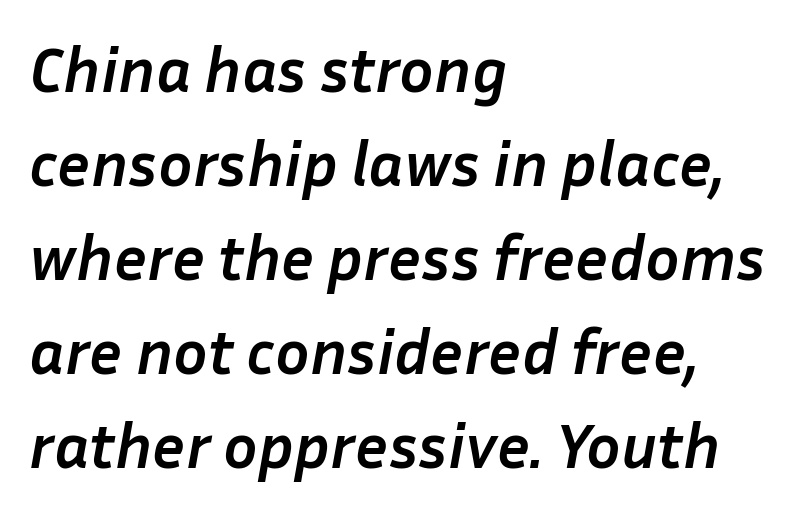
Q: Is the text bold? A: Yes.
Q: Is the text italic (slanted)? A: Yes, it leans right by about 10 degrees.
Q: Is the text underlined? A: No.
Q: How is the paragraph aligned? A: Left-aligned.
Q: Is the spacing between letters normal or unusually wide? A: Normal.
Q: Is the spacing between lines tight, normal or loose? A: Normal.
Q: Width (condensed, normal, or wide)? A: Normal.
Q: Stroke contrast? A: Low.
Q: x-height? A: Medium.
Q: Monospaced? A: No.
